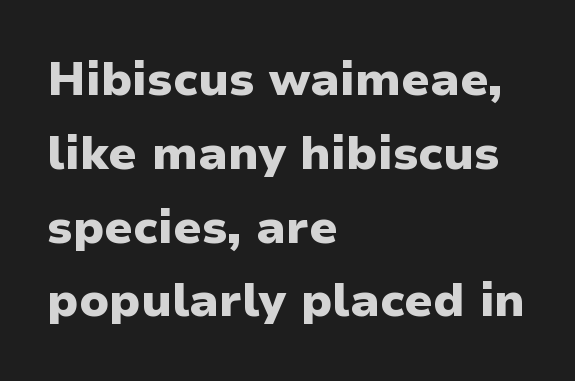
Q: Is the text bold? A: Yes.
Q: Is the text italic (slanted)? A: No, it is upright.
Q: Is the typeface a serif or a sans-serif typeface? A: Sans-serif.
Q: Is the text underlined? A: No.
Q: How is the paragraph aligned? A: Left-aligned.
Q: Is the spacing between letters normal or unusually wide? A: Normal.
Q: Is the spacing between lines tight, normal or loose? A: Normal.
Q: Width (condensed, normal, or wide)? A: Normal.
Q: Stroke contrast? A: Low.
Q: x-height? A: Medium.
Q: Monospaced? A: No.
